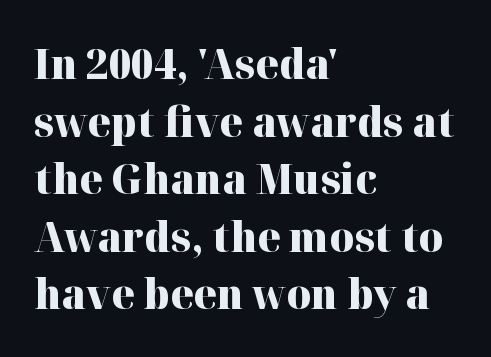
Visually the block forms a straight wall on the left and a jagged coastline on the right. Has an underline been added? It has not. The face used here is proportionally spaced, like ordinary book or web type. This is roman type, the default non-slanted kind.
